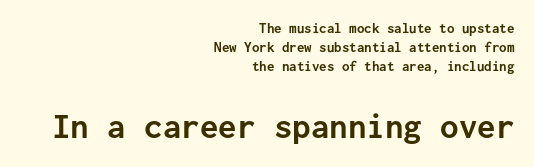
Q: Is the text bold? A: Yes.
Q: Is the text italic (slanted)? A: No, it is upright.
Q: Is the typeface a serif or a sans-serif typeface? A: Sans-serif.
Q: Is the text underlined? A: No.
Q: How is the paragraph aligned? A: Right-aligned.
Q: Is the spacing between letters normal or unusually wide? A: Normal.
Q: Is the spacing between lines tight, normal or loose? A: Normal.
Q: Which block of text is set in a larger size, the first (top) or the second (bottom)? A: The second (bottom) one.
Q: Width (condensed, normal, or wide)? A: Normal.
Q: Stroke contrast? A: Low.
Q: x-height? A: Medium.
Q: Monospaced? A: Yes.
